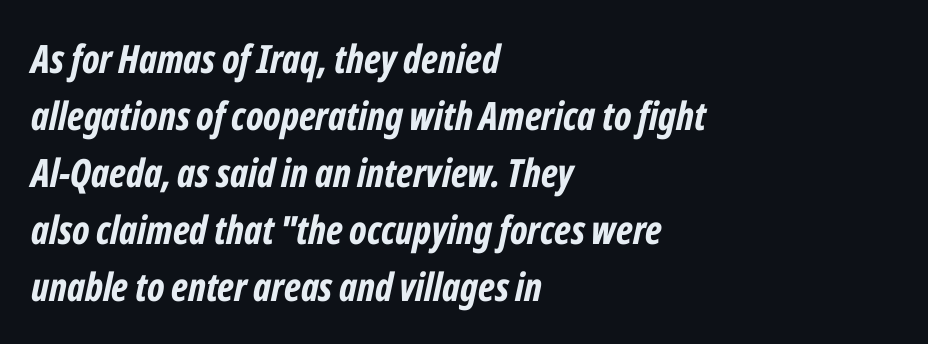
The image shows 39 px bold, condensed type, italic (leaning right); set left-aligned, normal line spacing (1.46x), normal letter spacing, not underlined; low stroke contrast and a medium x-height.
